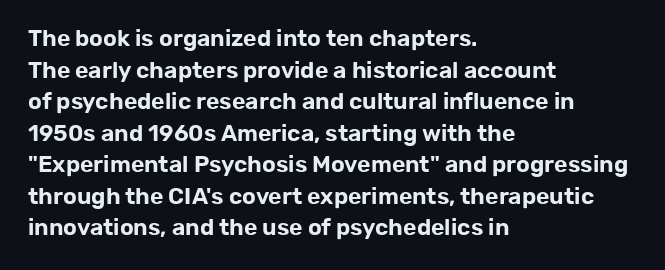
The letterforms sit shoulder to shoulder at normal distance. The paragraph has a hard left edge and a soft right edge. A clean baseline with only descenders dipping below it. No italicization has been applied; the sample stays upright.
